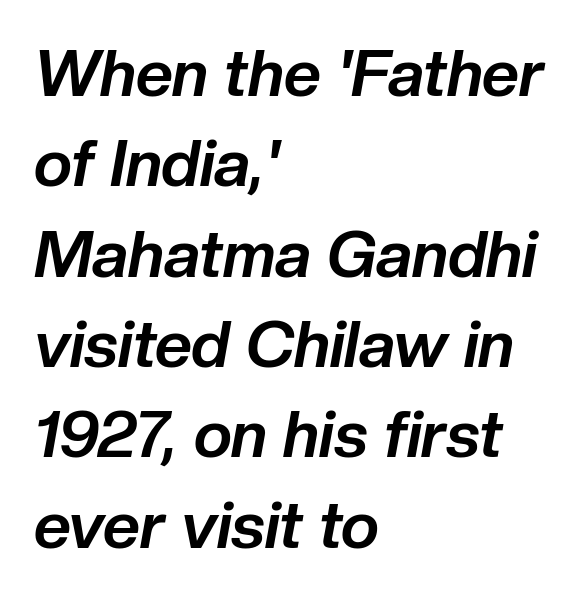
{"italic": "yes", "lean": "right", "slant_degrees": 10, "bold": "yes", "weight": "bold", "width": "normal", "stroke_contrast": "low", "x_height": "medium", "monospaced": "no", "underline": "no", "align": "left", "line_spacing": "normal", "line_spacing_ratio": 1.39, "letter_spacing": "normal", "letter_spacing_em": 0.0, "glyph_px": 65}
